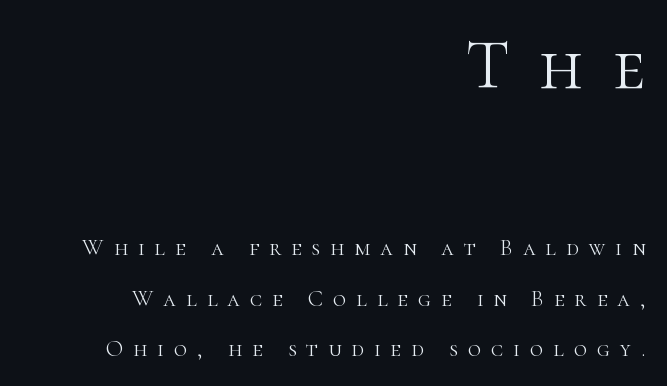
Q: Is the text bold? A: No.
Q: Is the text italic (slanted)? A: No, it is upright.
Q: Is the typeface a serif or a sans-serif typeface? A: Serif.
Q: Is the text underlined? A: No.
Q: How is the paragraph aligned? A: Right-aligned.
Q: Is the spacing between letters normal or unusually wide? A: Unusually wide.
Q: Is the spacing between lines tight, normal or loose? A: Loose.
Q: Which block of text is set in a larger size, the first (top) or the second (bottom)? A: The first (top) one.
Q: Width (condensed, normal, or wide)? A: Normal.
Q: Stroke contrast? A: High.
Q: x-height? A: Medium.
Q: Monospaced? A: No.
